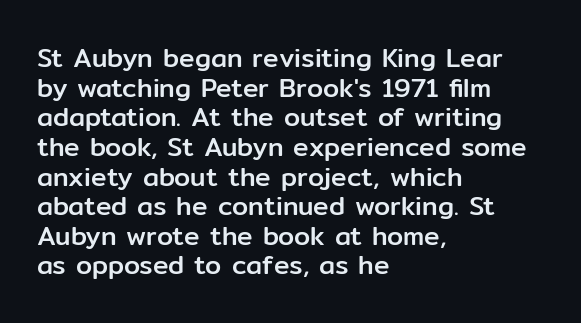
Q: Is the text italic (slanted)? A: No, it is upright.
Q: Is the text underlined? A: No.
Q: How is the paragraph aligned? A: Left-aligned.
Q: Is the spacing between letters normal or unusually wide? A: Normal.
Q: Is the spacing between lines tight, normal or loose? A: Tight.
